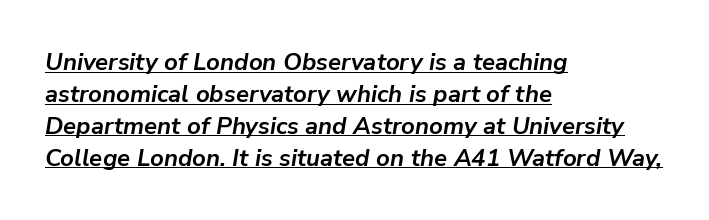
The image shows 24 px bold type, italic (leaning right); set left-aligned, normal line spacing (1.33x), normal letter spacing, underlined.
